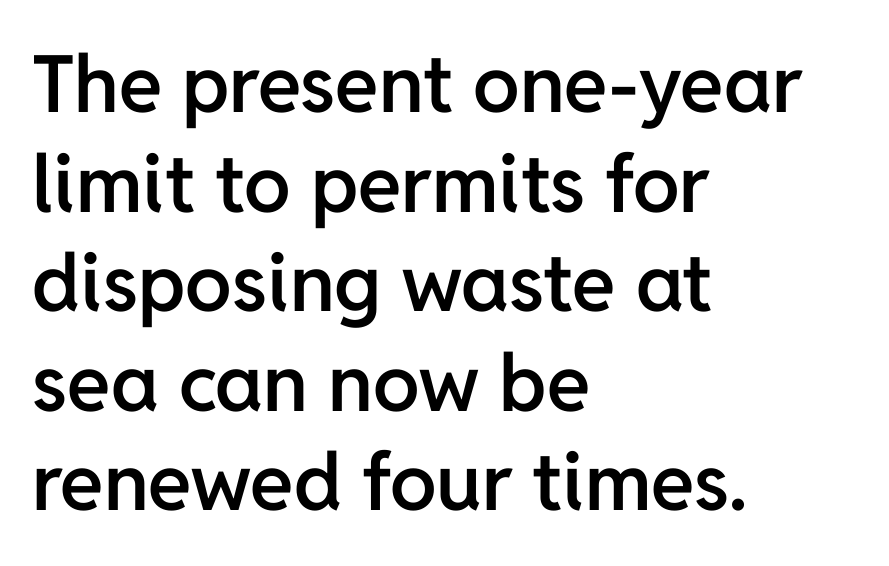
Character widths vary here, with narrow letters taking less room than wide ones. This is moderately heavy type, rendered in semibold. The lettering stays uniformly vertical, giving the passage a roman look. The horizontal fit of the characters is conventional and even. The glyphs are unaccompanied by any horizontal stroke below them.
